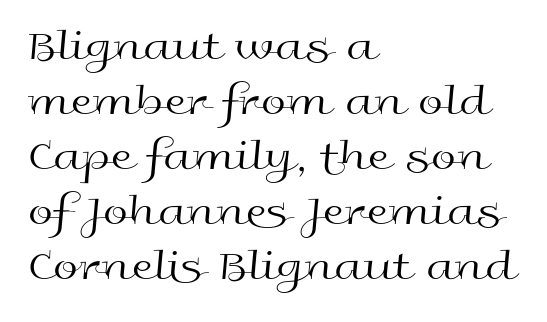
Q: Is the text bold? A: No.
Q: Is the text italic (slanted)? A: No, it is upright.
Q: Is the typeface a serif or a sans-serif typeface? A: Sans-serif.
Q: Is the text underlined? A: No.
Q: How is the paragraph aligned? A: Left-aligned.
Q: Is the spacing between letters normal or unusually wide? A: Normal.
Q: Width (condensed, normal, or wide)? A: Wide.
Q: x-height? A: Medium.
Q: Monospaced? A: No.
